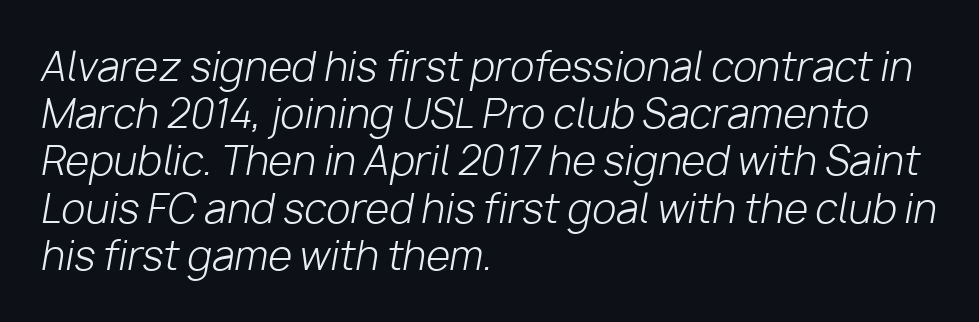
The image shows 39 px light type, italic (leaning right); set left-aligned, line spacing 1.21x, normal letter spacing, not underlined; low stroke contrast and a medium x-height.
